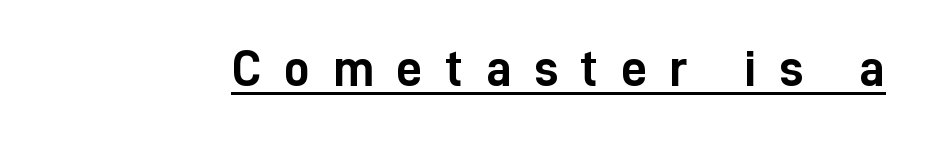
{"serif": "no", "italic": "no", "bold": "yes", "weight": "semibold", "width": "condensed", "stroke_contrast": "low", "x_height": "medium", "monospaced": "no", "underline": "yes", "letter_spacing": "wide", "letter_spacing_em": 0.44, "glyph_px": 51}
